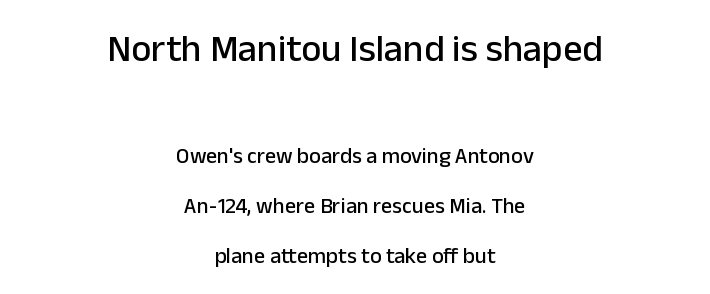
Letter spacing: default. The first block has been scaled up relative to the second. The letters advance in unequal steps, a hallmark of proportional type. Horizontal alignment here is central, giving a formal, balanced look. Vertical strokes here are truly vertical.
